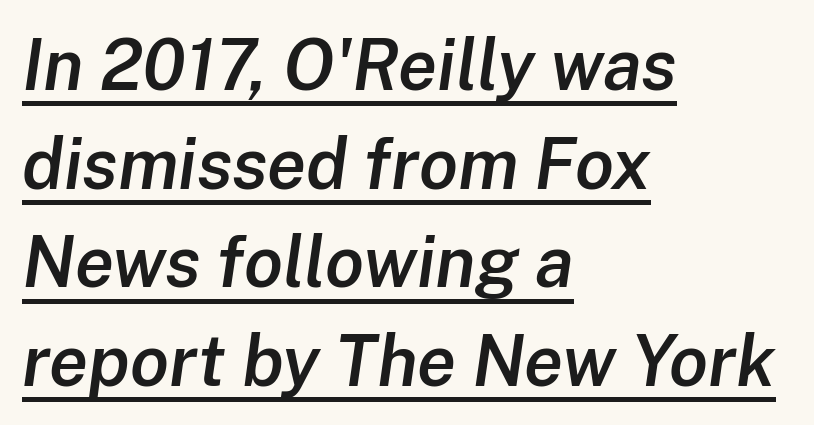
{"italic": "yes", "lean": "right", "slant_degrees": 8, "bold": "semi", "weight": "semibold", "width": "normal", "stroke_contrast": "low", "x_height": "medium", "monospaced": "no", "underline": "yes", "align": "left", "line_spacing": "normal", "line_spacing_ratio": 1.39, "letter_spacing": "normal", "letter_spacing_em": 0.0, "glyph_px": 71}
